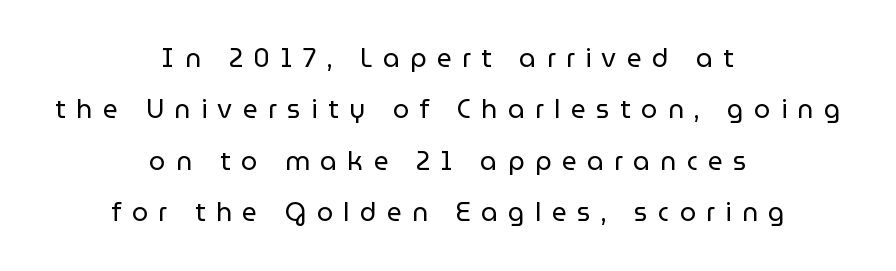
The image shows 26 px text type, upright; set centered, loose line spacing (1.98x), unusually wide letter spacing (+0.4 em), not underlined.
